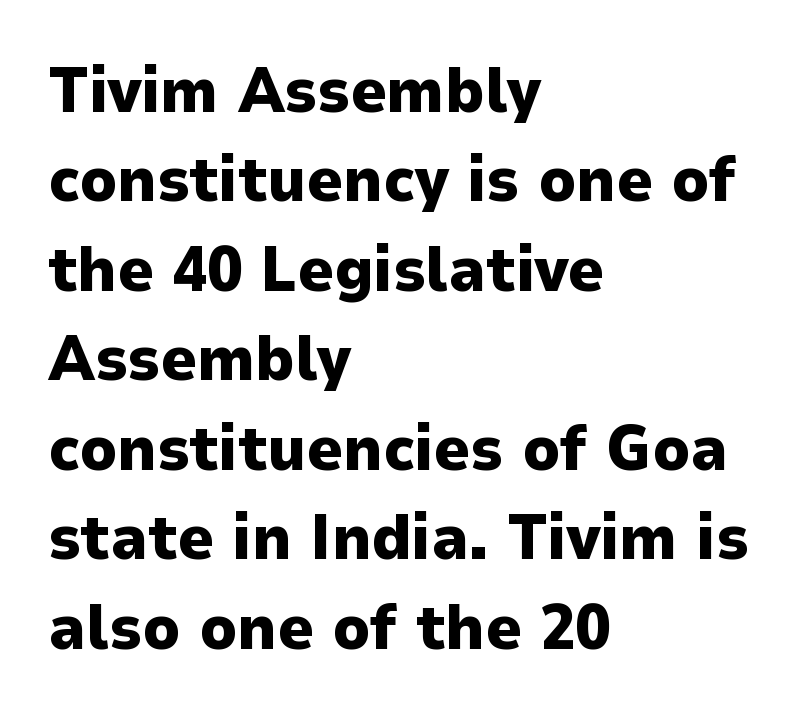
Q: Is the text bold? A: Yes.
Q: Is the text italic (slanted)? A: No, it is upright.
Q: Is the typeface a serif or a sans-serif typeface? A: Sans-serif.
Q: Is the text underlined? A: No.
Q: How is the paragraph aligned? A: Left-aligned.
Q: Is the spacing between letters normal or unusually wide? A: Normal.
Q: Is the spacing between lines tight, normal or loose? A: Normal.
Q: Width (condensed, normal, or wide)? A: Normal.
Q: Stroke contrast? A: Low.
Q: x-height? A: Medium.
Q: Monospaced? A: No.
